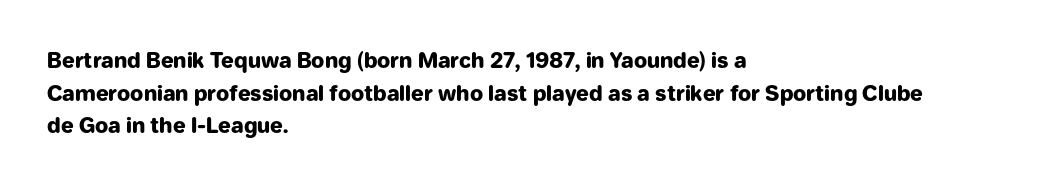
Q: Is the text bold? A: Yes.
Q: Is the text italic (slanted)? A: No, it is upright.
Q: Is the text underlined? A: No.
Q: How is the paragraph aligned? A: Left-aligned.
Q: Is the spacing between letters normal or unusually wide? A: Normal.
Q: Is the spacing between lines tight, normal or loose? A: Normal.
